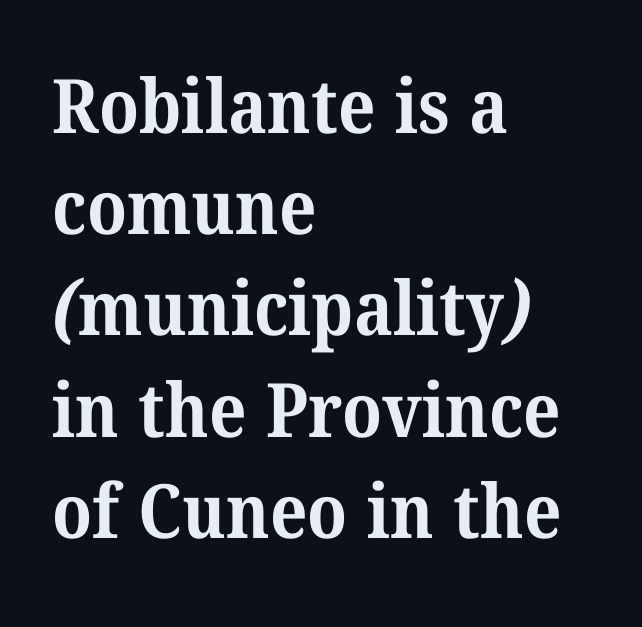
{"serif": "yes", "bold": "yes", "weight": "bold", "width": "normal", "stroke_contrast": "medium", "x_height": "medium", "monospaced": "no", "underline": "no", "align": "left", "line_spacing": "normal", "line_spacing_ratio": 1.35, "letter_spacing": "normal", "letter_spacing_em": 0.0, "glyph_px": 75}
